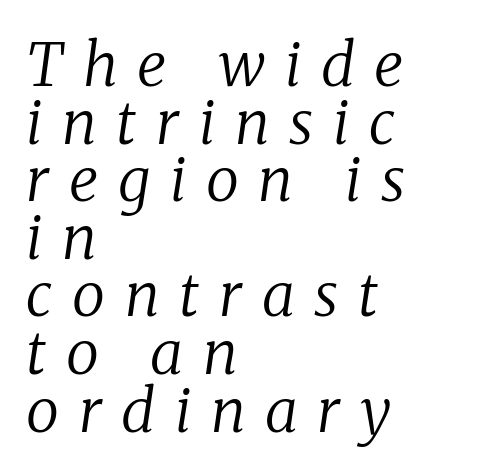
The image shows 60 px regular-weight serif type, italic (leaning right); set left-aligned, tight line spacing (0.96x), unusually wide letter spacing (+0.33 em), not underlined; low stroke contrast and a medium x-height.
